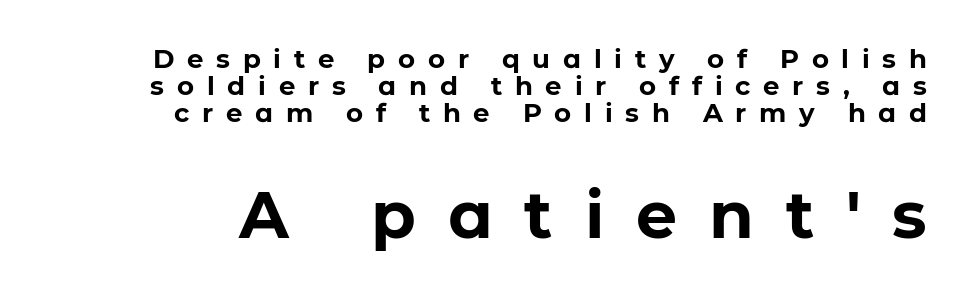
Q: Is the text bold? A: Yes.
Q: Is the text italic (slanted)? A: No, it is upright.
Q: Is the typeface a serif or a sans-serif typeface? A: Sans-serif.
Q: Is the text underlined? A: No.
Q: Is the spacing between letters normal or unusually wide? A: Unusually wide.
Q: Is the spacing between lines tight, normal or loose? A: Tight.
Q: Which block of text is set in a larger size, the first (top) or the second (bottom)? A: The second (bottom) one.
Q: Width (condensed, normal, or wide)? A: Normal.
Q: Stroke contrast? A: Low.
Q: x-height? A: Medium.
Q: Monospaced? A: No.
